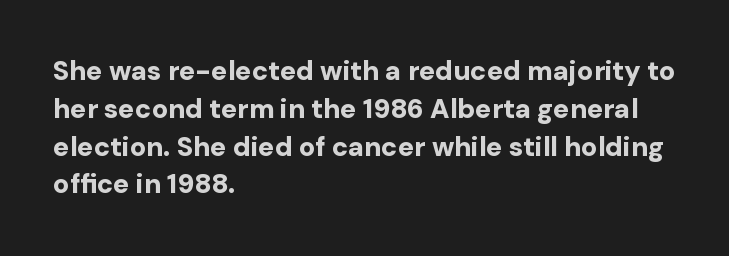
The image shows 27 px bold type, upright; set left-aligned, normal line spacing (1.4x), normal letter spacing, not underlined.
